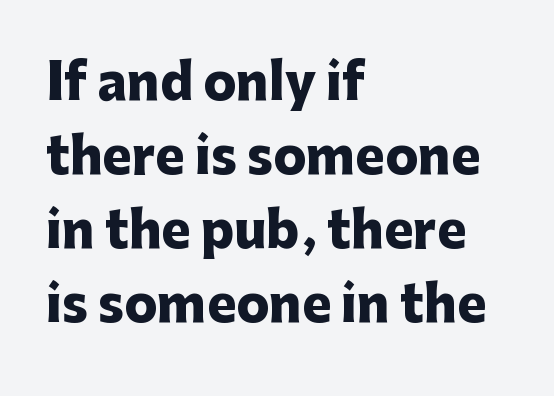
The ragged edge is on the right, which tells us the setting is flush left. A full-strength bold gives these letters their thick strokes. How are the letters spaced? Ordinarily, with no added tracking. Type style note: lacks serifs. The letters stand upright; this is a roman face.
